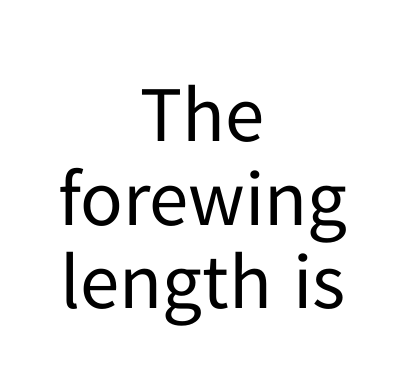
{"serif": "no", "italic": "no", "bold": "no", "weight": "regular", "width": "normal", "stroke_contrast": "low", "x_height": "medium", "monospaced": "no", "underline": "no", "align": "center", "line_spacing": "tight", "line_spacing_ratio": 1.06, "letter_spacing": "normal", "letter_spacing_em": 0.0, "glyph_px": 79}
